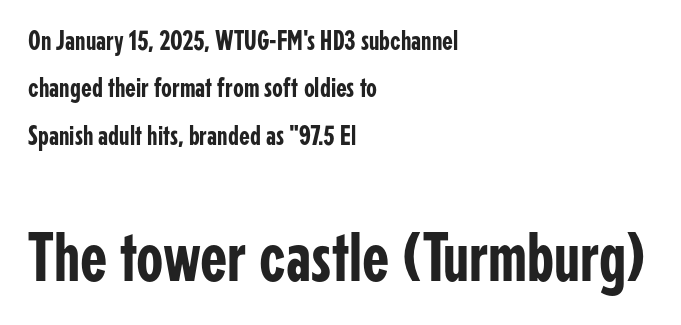
The image shows 70 px condensed sans-serif type, upright; set left-aligned, normal line spacing (1.69x), normal letter spacing, not underlined; the second (bottom) block is 2.5x larger; low stroke contrast and a medium x-height.
